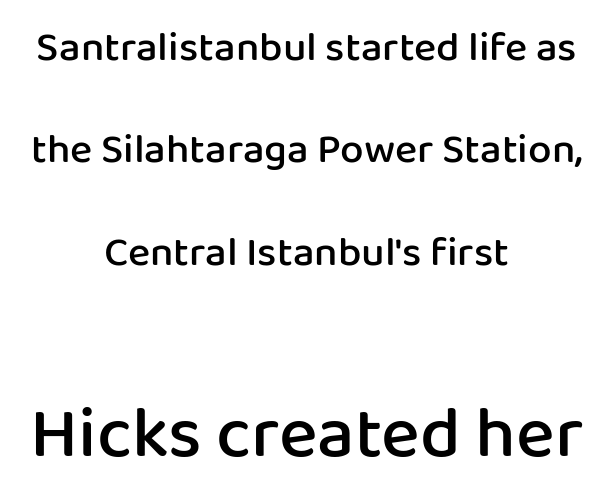
The image shows 73 px semibold sans-serif type, upright; set centered, loose line spacing (2.44x), normal letter spacing, not underlined; the second (bottom) block is 1.74x larger; low stroke contrast and a medium x-height.
